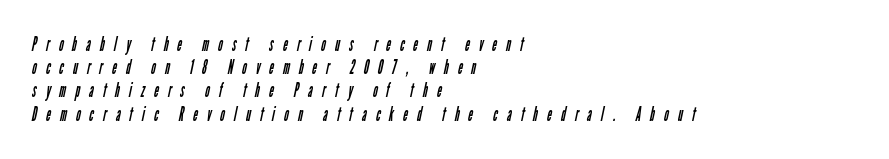
Q: Is the text bold? A: No.
Q: Is the text underlined? A: No.
Q: How is the paragraph aligned? A: Left-aligned.
Q: Is the spacing between letters normal or unusually wide? A: Unusually wide.
